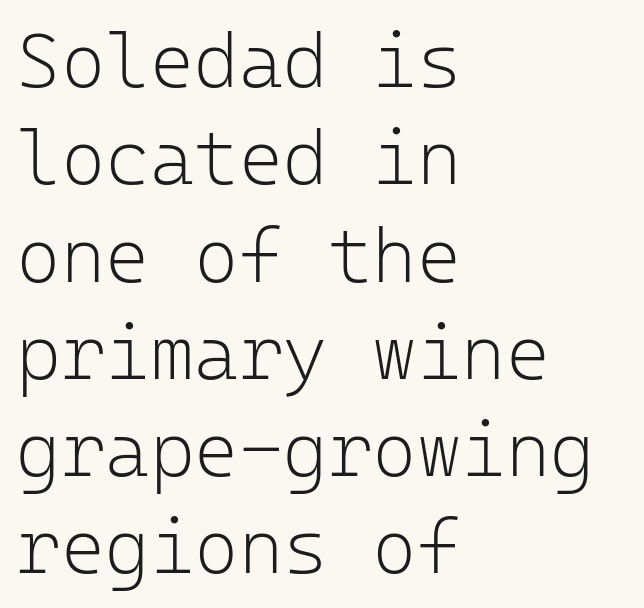
The image shows 76 px light sans-serif type, upright, monospaced; set left-aligned, normal line spacing (1.28x), normal letter spacing, not underlined; low stroke contrast and a medium x-height.
